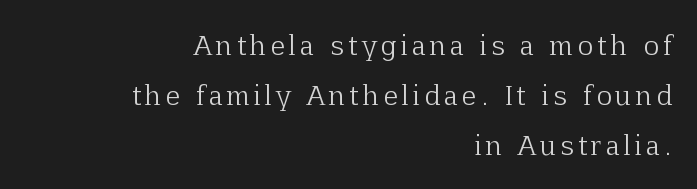
The image shows 26 px text type, upright; set right-aligned, loose line spacing (1.92x), not underlined.
